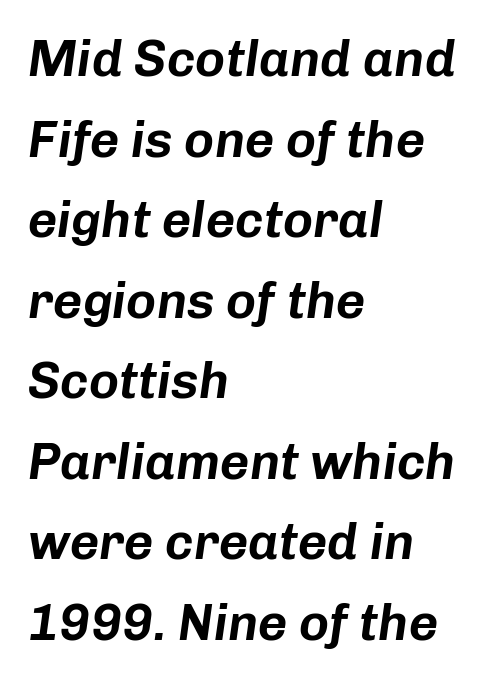
Is the block centered? No — it sits flush against the left margin. The face used here is rendered with its standard letterfit. Letters rest on an invisible, unmarked baseline. This sample has the flowing, uneven cadence of proportional lettering. Normally led — the rows are evenly, conventionally spaced. The specimen reads as italic at a glance.
